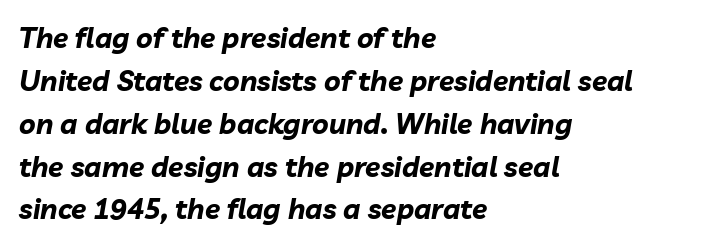
The image shows 28 px bold type, italic (leaning right); set left-aligned, normal line spacing (1.53x), normal letter spacing, not underlined; low stroke contrast and a medium x-height.
